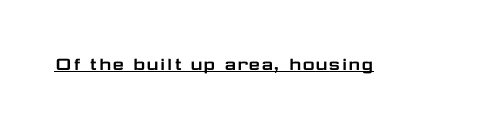
{"italic": "no", "underline": "yes", "letter_spacing": "normal", "letter_spacing_em": 0.0, "glyph_px": 21}
